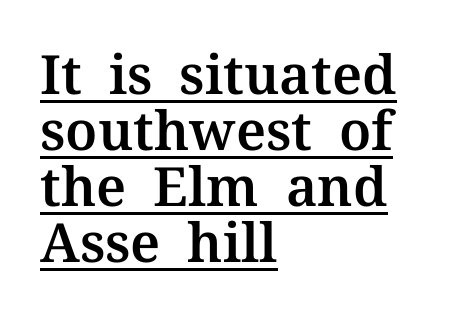
{"serif": "yes", "italic": "no", "width": "normal", "stroke_contrast": "medium", "x_height": "medium", "monospaced": "no", "underline": "yes", "align": "left", "line_spacing": "tight", "line_spacing_ratio": 1.04, "letter_spacing": "normal", "letter_spacing_em": 0.0, "glyph_px": 54}
